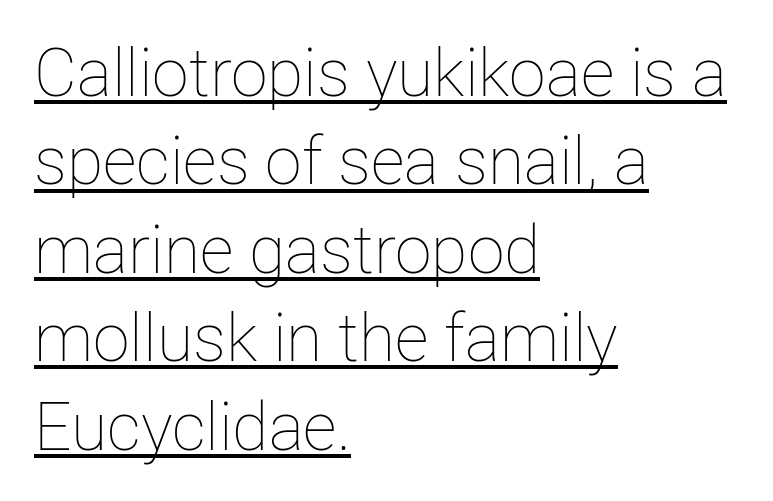
The image shows 66 px thin type, upright; set left-aligned, normal line spacing (1.34x), normal letter spacing, underlined; low stroke contrast and a medium x-height.
